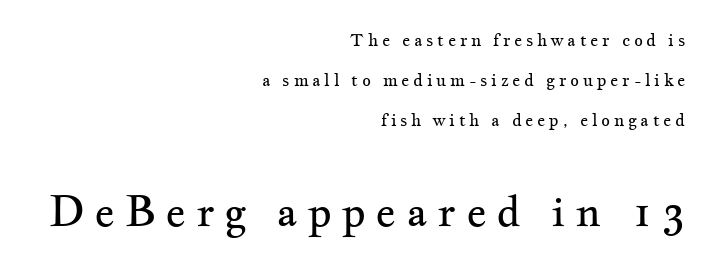
The image shows 43 px regular-weight, wide serif type, upright; set right-aligned, loose line spacing (2.34x), unusually wide letter spacing (+0.22 em), not underlined; the second (bottom) block is 2.53x larger; medium stroke contrast and a small x-height.
